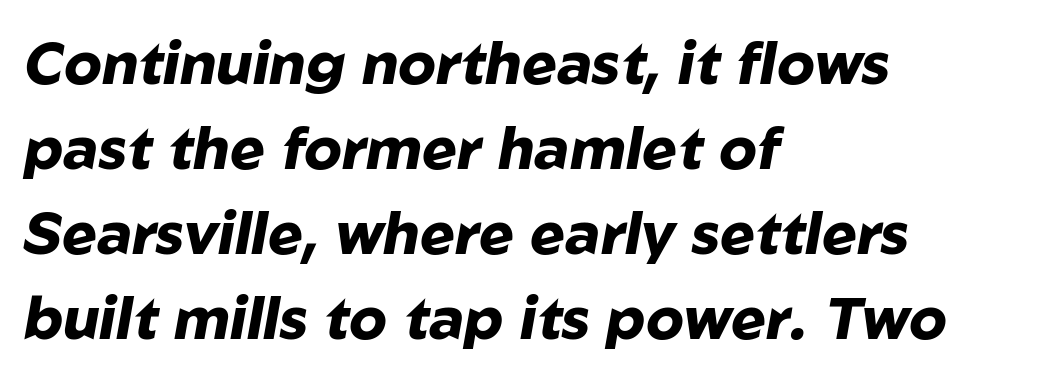
Q: Is the text bold? A: Yes.
Q: Is the text italic (slanted)? A: Yes, it leans right by about 10 degrees.
Q: Is the text underlined? A: No.
Q: How is the paragraph aligned? A: Left-aligned.
Q: Is the spacing between letters normal or unusually wide? A: Normal.
Q: Is the spacing between lines tight, normal or loose? A: Normal.
Q: Width (condensed, normal, or wide)? A: Normal.
Q: Stroke contrast? A: Low.
Q: x-height? A: Medium.
Q: Monospaced? A: No.
